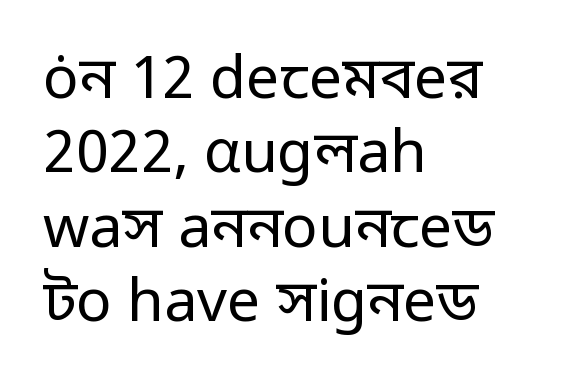
Nope, no serifs anywhere on these letters. Horizontal bands of white between lines are of average thickness. Is this a heavy cut? Hardly; it is regular or lighter. These lines keep a tight, regular rhythm from letter to letter. Do the characters align in a grid? No, the font is proportional. Notice how the passage keeps a crisp vertical edge on the left only.
